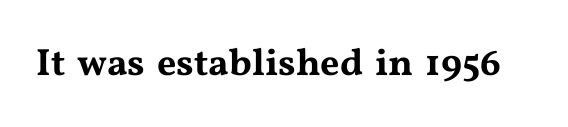
Q: Is the text italic (slanted)? A: No, it is upright.
Q: Is the typeface a serif or a sans-serif typeface? A: Serif.
Q: Is the text underlined? A: No.
Q: Is the spacing between letters normal or unusually wide? A: Normal.
Q: Width (condensed, normal, or wide)? A: Wide.
Q: Stroke contrast? A: Medium.
Q: x-height? A: Medium.
Q: Monospaced? A: No.
